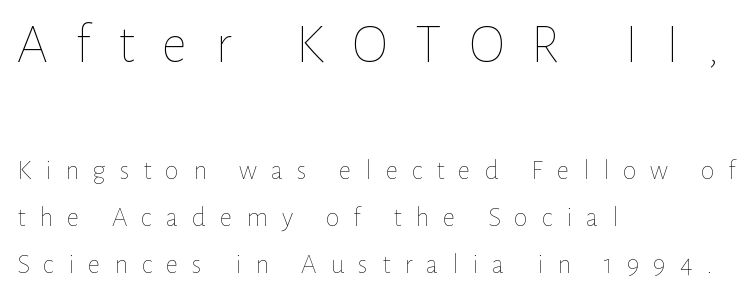
Is there much room between lines? A standard amount, neither cramped nor airy. These lines are rendered in a variable-pitch font. A bare baseline throughout the passage. The compositor pushed each line to the left boundary. Short note: letters widely spaced.
